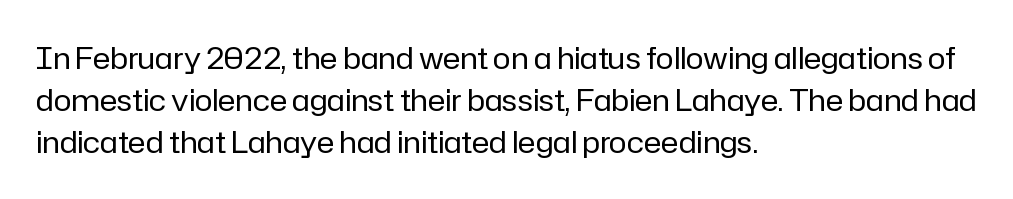
The image shows 30 px regular-weight sans-serif type, upright; set left-aligned, normal line spacing (1.4x), normal letter spacing, not underlined; low stroke contrast and a medium x-height.
